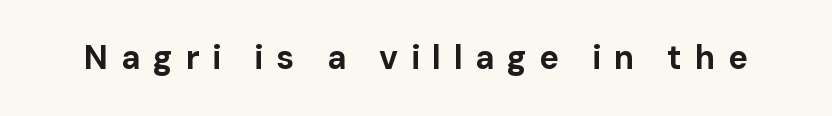
{"serif": "no", "italic": "no", "bold": "yes", "weight": "bold", "width": "normal", "stroke_contrast": "low", "x_height": "medium", "monospaced": "no", "underline": "no", "letter_spacing": "wide", "letter_spacing_em": 0.38, "glyph_px": 33}
